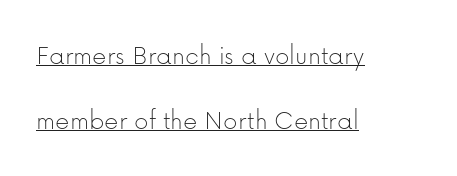
{"serif": "no", "italic": "no", "bold": "no", "weight": "thin", "width": "normal", "stroke_contrast": "low", "x_height": "medium", "monospaced": "no", "underline": "yes", "align": "left", "line_spacing": "loose", "line_spacing_ratio": 2.33, "letter_spacing": "normal", "letter_spacing_em": 0.0, "glyph_px": 28}
